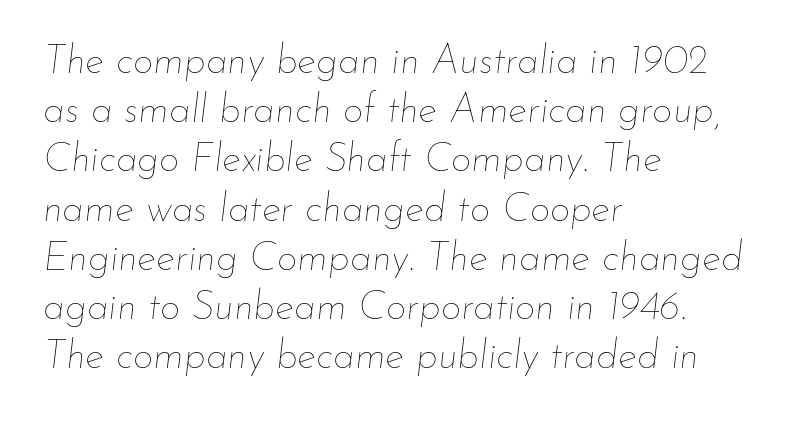
The image shows 40 px thin type, italic (leaning right); set left-aligned, line spacing 1.23x, normal letter spacing, not underlined; low stroke contrast and a small x-height.
